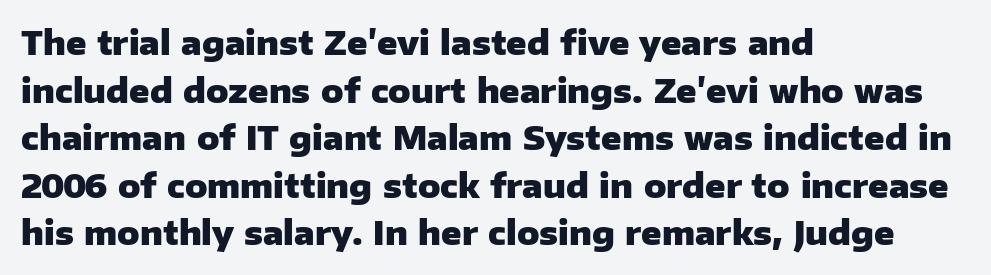
{"serif": "no", "italic": "no", "bold": "yes", "weight": "heavy", "width": "normal", "stroke_contrast": "low", "x_height": "medium", "monospaced": "no", "underline": "no", "align": "left", "line_spacing": "normal", "line_spacing_ratio": 1.44, "letter_spacing": "normal", "letter_spacing_em": 0.0, "glyph_px": 33}
